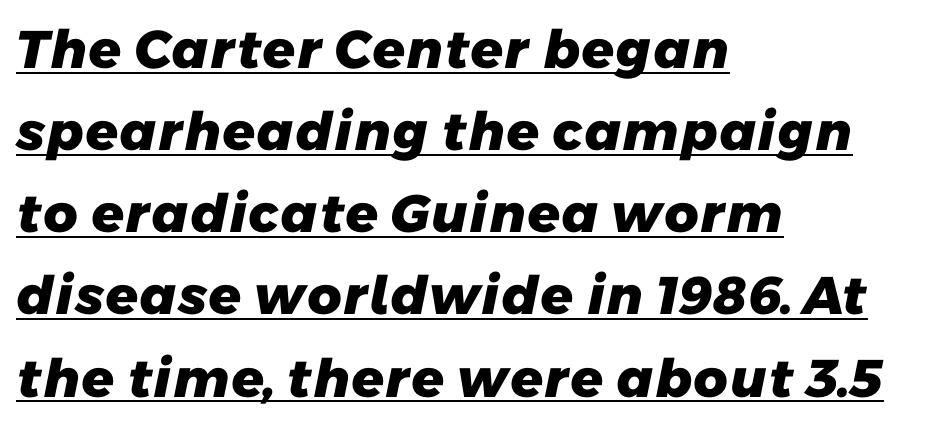
The image shows 53 px heavy sans-serif type; set left-aligned, normal line spacing (1.55x), normal letter spacing, underlined; low stroke contrast and a medium x-height.
